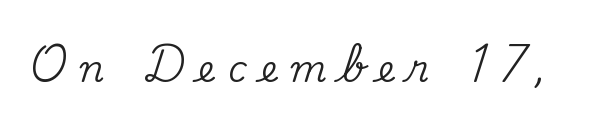
{"width": "normal", "stroke_contrast": "medium", "x_height": "small", "monospaced": "no", "underline": "no", "letter_spacing": "wide", "letter_spacing_em": 0.39, "glyph_px": 36}
